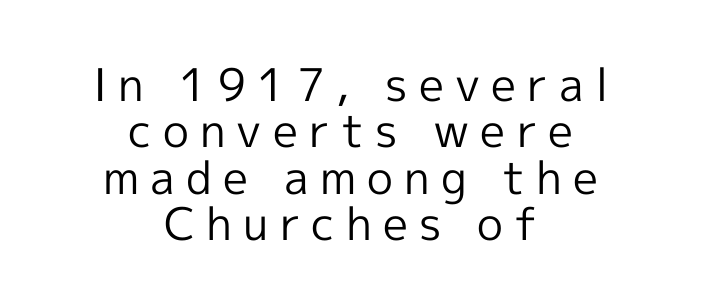
The image shows 45 px regular-weight sans-serif type, upright; set centered, tight line spacing (1.03x), unusually wide letter spacing (+0.25 em), not underlined; a medium x-height.
